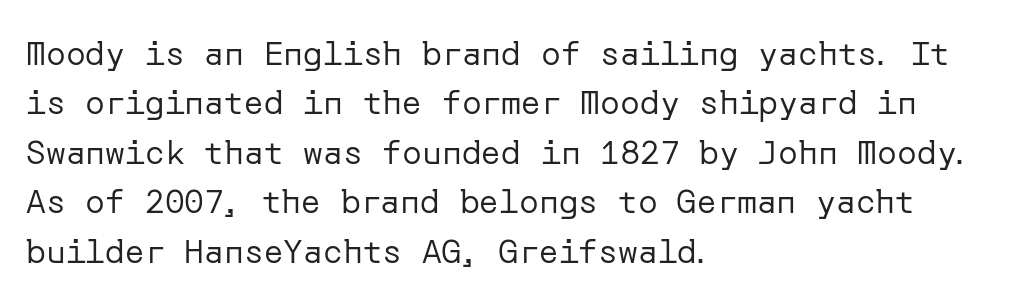
The image shows 33 px regular-weight sans-serif type, upright; set left-aligned, normal line spacing (1.5x), normal letter spacing, not underlined; low stroke contrast and a medium x-height.
